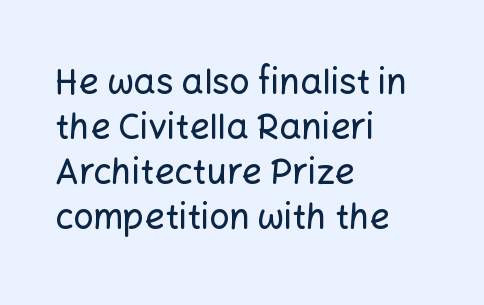
The image shows 35 px sans-serif type, upright; set left-aligned, normal line spacing (1.29x), normal letter spacing, not underlined; low stroke contrast and a medium x-height.
